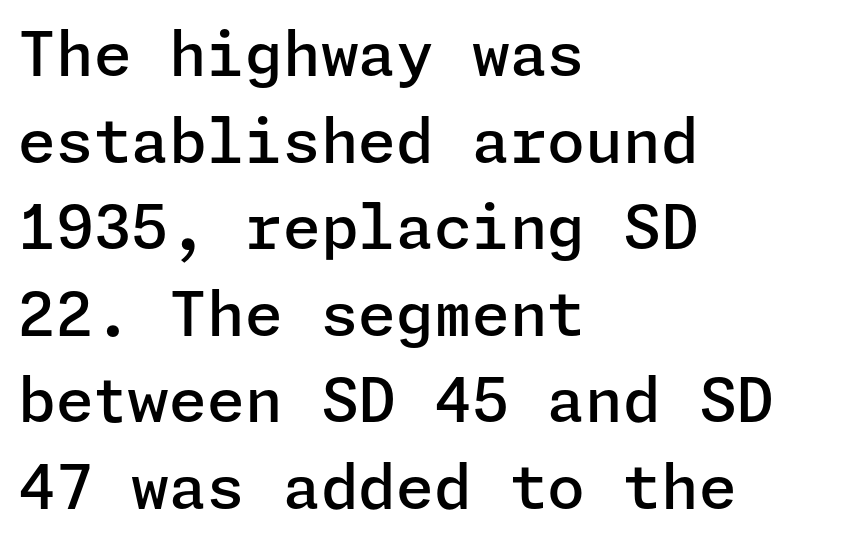
Firm but not heavy-handed strokes: this text is semibold. The passage shown stacks its lines at a standard gap. The face used here is rendered with its standard letterfit. Ordinary non-slanted type is in use. The space beneath each line is pristine and unruled.
